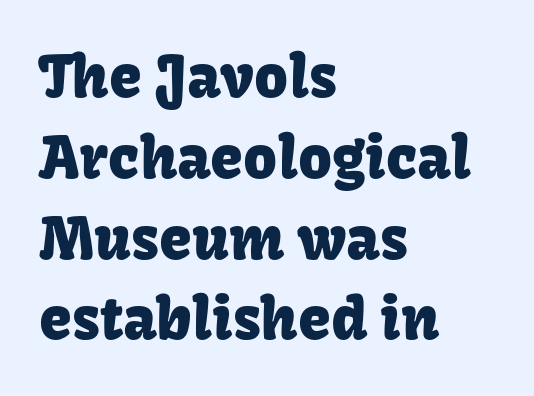
{"serif": "no", "italic": "no", "width": "normal", "stroke_contrast": "low", "x_height": "medium", "monospaced": "no", "underline": "no", "align": "left", "line_spacing": "normal", "line_spacing_ratio": 1.37, "letter_spacing": "normal", "letter_spacing_em": 0.0, "glyph_px": 59}
